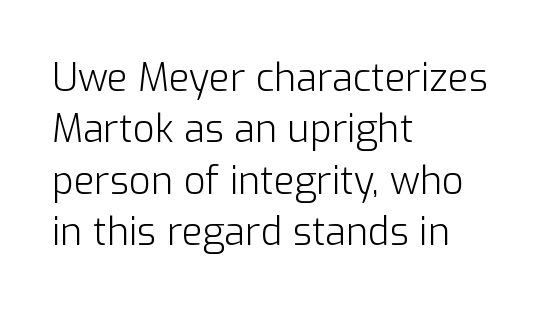
The image shows 38 px light sans-serif type, upright; set left-aligned, normal line spacing (1.35x), normal letter spacing, not underlined; low stroke contrast and a medium x-height.
